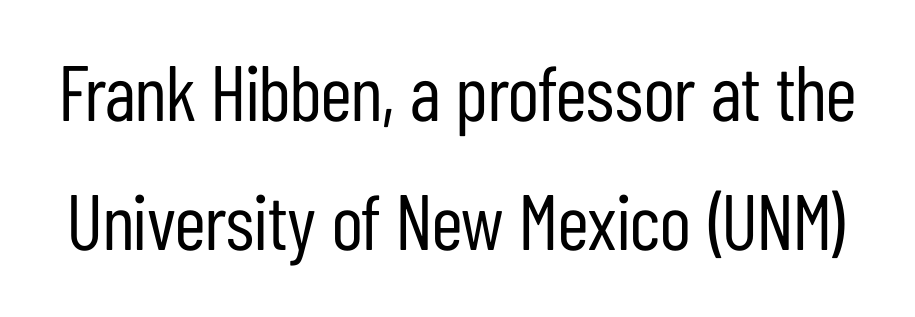
Q: Is the text bold? A: No.
Q: Is the text italic (slanted)? A: No, it is upright.
Q: Is the typeface a serif or a sans-serif typeface? A: Sans-serif.
Q: Is the text underlined? A: No.
Q: Is the spacing between letters normal or unusually wide? A: Normal.
Q: Is the spacing between lines tight, normal or loose? A: Normal.
Q: Width (condensed, normal, or wide)? A: Condensed.
Q: Stroke contrast? A: Low.
Q: x-height? A: Medium.
Q: Monospaced? A: No.
